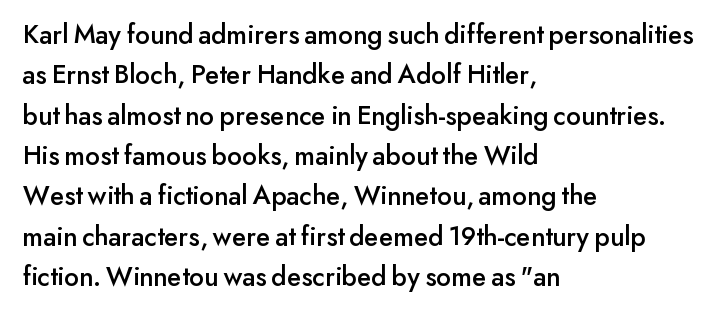
Q: Is the text italic (slanted)? A: No, it is upright.
Q: Is the typeface a serif or a sans-serif typeface? A: Sans-serif.
Q: Is the text underlined? A: No.
Q: How is the paragraph aligned? A: Left-aligned.
Q: Is the spacing between letters normal or unusually wide? A: Normal.
Q: Is the spacing between lines tight, normal or loose? A: Normal.
Q: Width (condensed, normal, or wide)? A: Normal.
Q: Stroke contrast? A: Low.
Q: x-height? A: Small.
Q: Monospaced? A: No.
